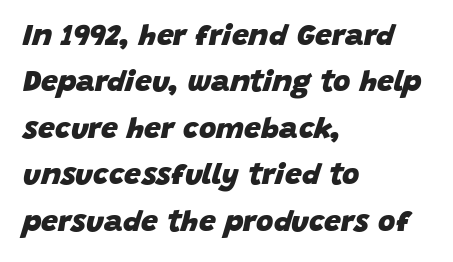
Q: Is the text bold? A: Yes.
Q: Is the text italic (slanted)? A: Yes, it leans right by about 15 degrees.
Q: Is the text underlined? A: No.
Q: How is the paragraph aligned? A: Left-aligned.
Q: Is the spacing between letters normal or unusually wide? A: Normal.
Q: Is the spacing between lines tight, normal or loose? A: Normal.
Q: Width (condensed, normal, or wide)? A: Normal.
Q: Stroke contrast? A: Low.
Q: x-height? A: Large.
Q: Monospaced? A: No.
